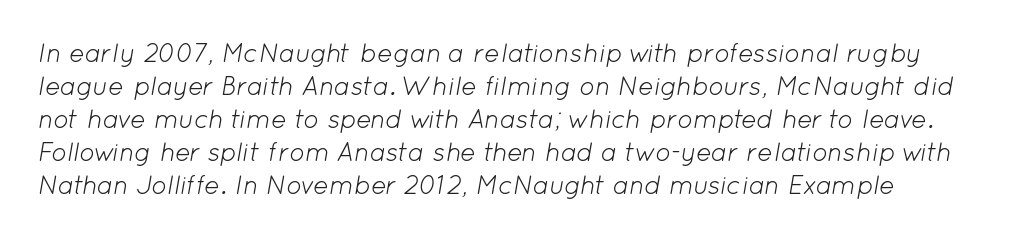
Tracking value appears to be zero — textbook default spacing. Compared with ordinary roman type, these characters are visibly tilted. Nothing heavy about these letters — not bold at all. Interline gaps are of average width in this sample. Any mark beneath the type? The region is blank.
